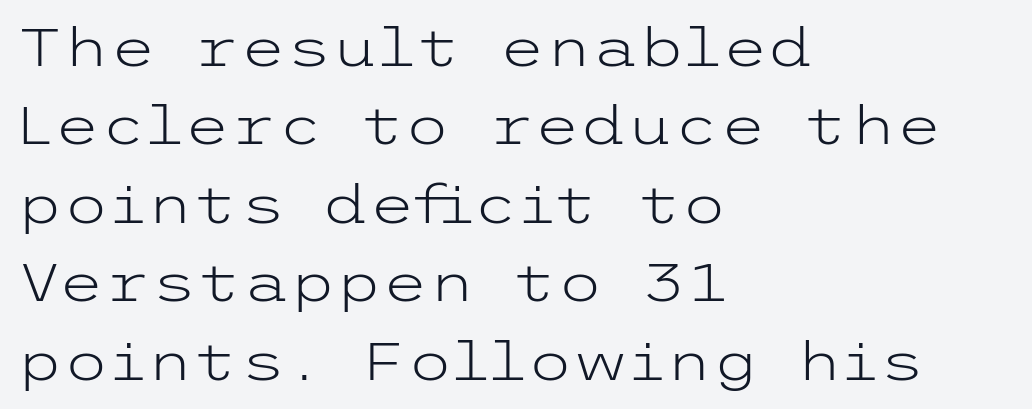
Whoever set this chose a conventional vertical rhythm. Standard letterfit; no display-style spreading of the glyphs. Underline: absent. Heft: none added — not bold.
